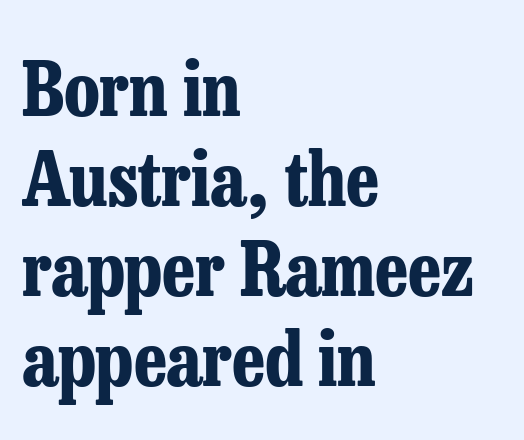
Q: Is the text bold? A: Yes.
Q: Is the text italic (slanted)? A: No, it is upright.
Q: Is the typeface a serif or a sans-serif typeface? A: Serif.
Q: Is the text underlined? A: No.
Q: How is the paragraph aligned? A: Left-aligned.
Q: Is the spacing between letters normal or unusually wide? A: Normal.
Q: Width (condensed, normal, or wide)? A: Condensed.
Q: Stroke contrast? A: Low.
Q: x-height? A: Medium.
Q: Monospaced? A: No.
